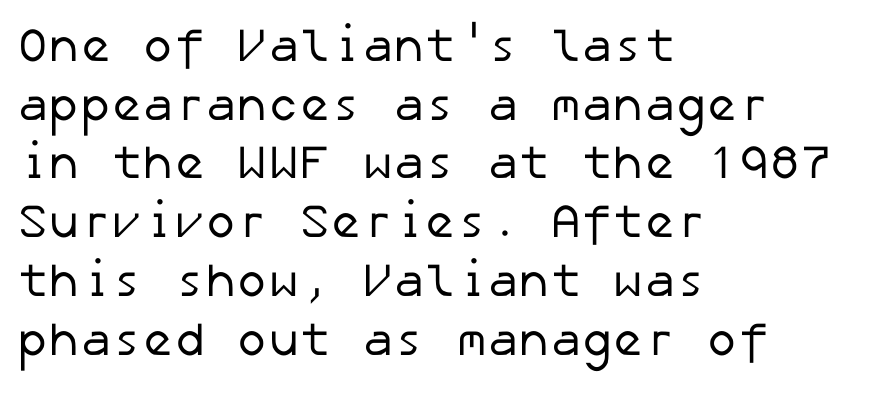
Q: Is the text bold? A: No.
Q: Is the typeface a serif or a sans-serif typeface? A: Sans-serif.
Q: Is the text underlined? A: No.
Q: How is the paragraph aligned? A: Left-aligned.
Q: Is the spacing between letters normal or unusually wide? A: Normal.
Q: Is the spacing between lines tight, normal or loose? A: Normal.
Q: Width (condensed, normal, or wide)? A: Normal.
Q: Stroke contrast? A: Low.
Q: x-height? A: Medium.
